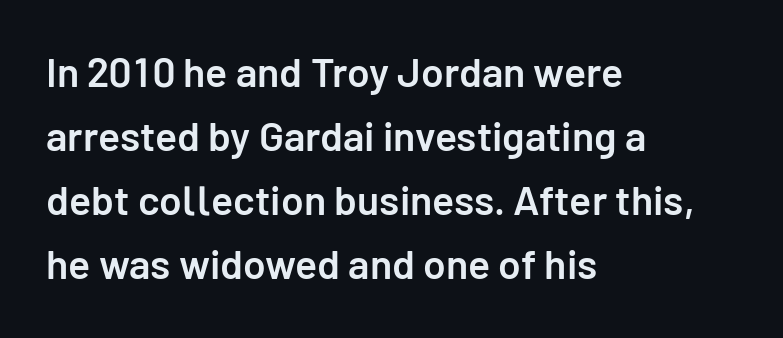
The image shows 41 px semibold sans-serif type, upright; set left-aligned, normal line spacing (1.56x), normal letter spacing, not underlined; low stroke contrast and a medium x-height.
